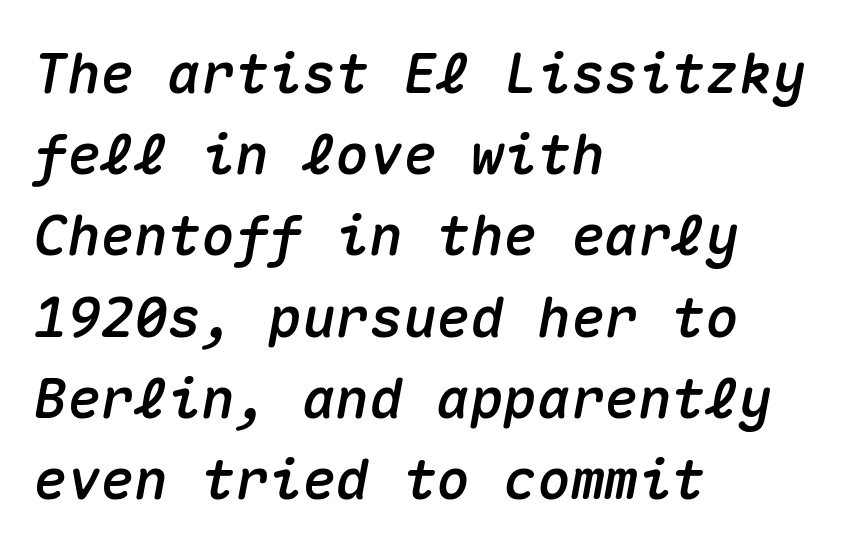
Horizontal bands of white between lines are of average thickness. Leftover space on each line is placed entirely after the last word. The space beneath each line is pristine and unruled. Looks like terminal output: every glyph gets an equal slot. Words appear dense and cohesive because spacing is normal. Observe the lean: these are italic letterforms.
